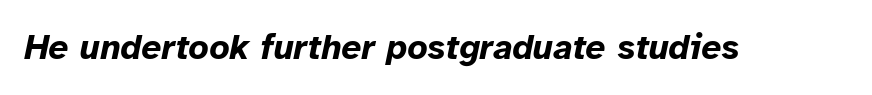
{"italic": "yes", "lean": "right", "slant_degrees": 12, "bold": "yes", "weight": "bold", "width": "normal", "stroke_contrast": "low", "x_height": "medium", "monospaced": "no", "underline": "no", "letter_spacing": "normal", "letter_spacing_em": 0.0, "glyph_px": 35}
